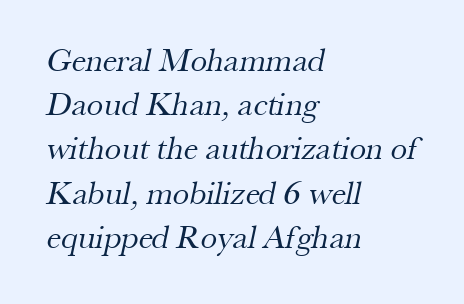
The image shows 33 px regular-weight serif type; set left-aligned, normal line spacing (1.34x), normal letter spacing, not underlined; medium stroke contrast and a small x-height.
